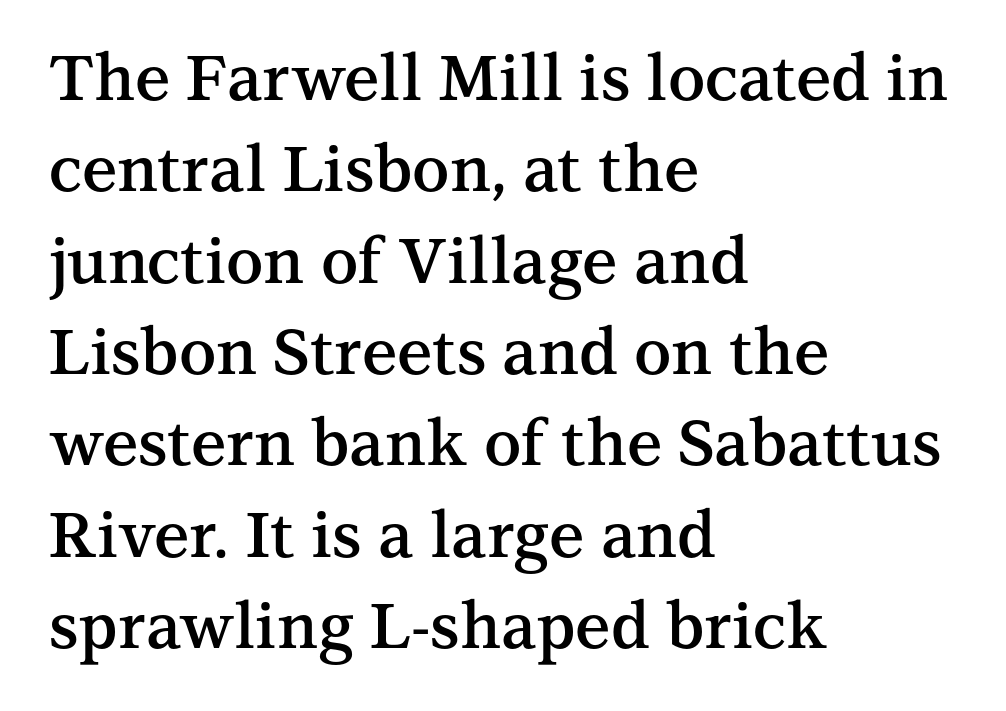
Do the characters align in a grid? No, the font is proportional. Posture: straight, roman, zero tilt. Letter spacing: default. Honestly, the row spacing looks completely unremarkable. Check where the strokes stop: tiny serifs finish them off.
